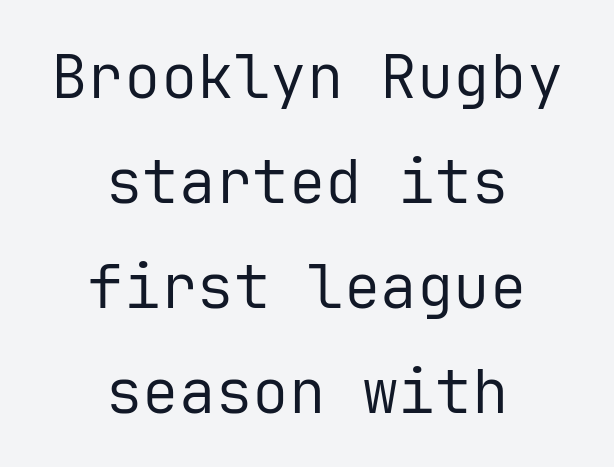
The typeface chosen for these lines omits serifs. The space beneath each line is pristine and unruled. You could count columns in this text — the font is strictly monospaced. Weight: not bold — regular or lighter.
